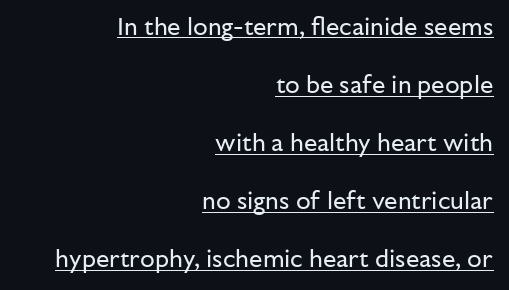
Q: Is the text bold? A: No.
Q: Is the text italic (slanted)? A: No, it is upright.
Q: Is the text underlined? A: Yes.
Q: How is the paragraph aligned? A: Right-aligned.
Q: Is the spacing between letters normal or unusually wide? A: Normal.
Q: Is the spacing between lines tight, normal or loose? A: Loose.
